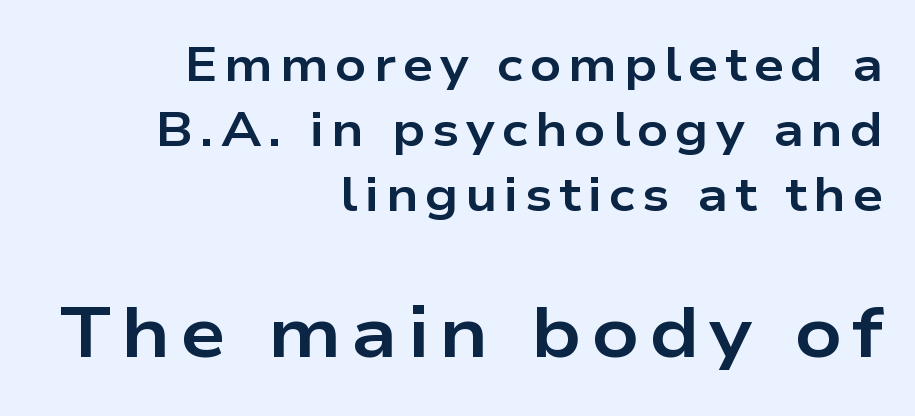
Q: Is the text bold? A: Yes.
Q: Is the text italic (slanted)? A: No, it is upright.
Q: Is the typeface a serif or a sans-serif typeface? A: Sans-serif.
Q: Is the text underlined? A: No.
Q: How is the paragraph aligned? A: Right-aligned.
Q: Is the spacing between lines tight, normal or loose? A: Normal.
Q: Which block of text is set in a larger size, the first (top) or the second (bottom)? A: The second (bottom) one.
Q: Width (condensed, normal, or wide)? A: Wide.
Q: Stroke contrast? A: Low.
Q: x-height? A: Medium.
Q: Monospaced? A: No.
